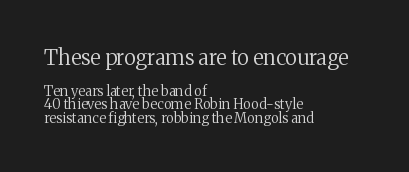
{"italic": "no", "bold": "no", "underline": "no", "align": "left", "line_spacing": "tight", "line_spacing_ratio": 0.99, "letter_spacing": "normal", "letter_spacing_em": 0.0, "larger_block": "first", "size_ratio": 1.5, "glyph_px": 21}
